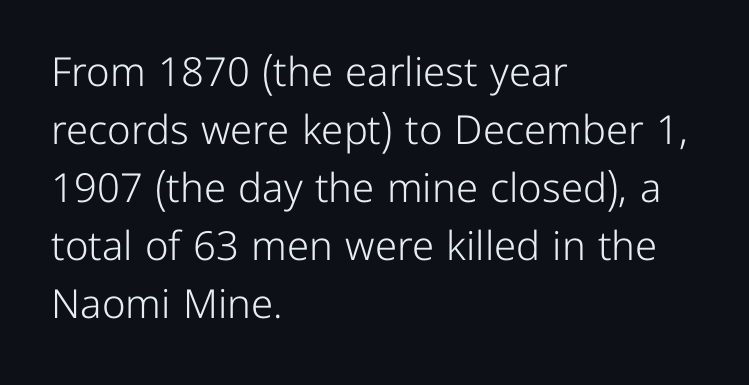
Does the lettering tilt? It doesn't — this is upright. The face used here is rendered with its standard letterfit. This rendering employs a face without finishing strokes, i.e., a sans-serif. Only glyphs here, with clear space below each row. The space between consecutive lines is moderate.
